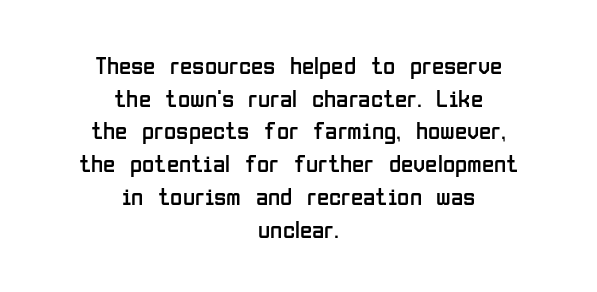
The string is rendered with underlining switched off. No italicization has been applied; the sample stays upright. Evenly set lines give the paragraph a standard silhouette. Heft: none added — not bold. Caption: multi-line text, centered on the measure. What stands out about the letter spacing? Nothing — it is the standard amount.
